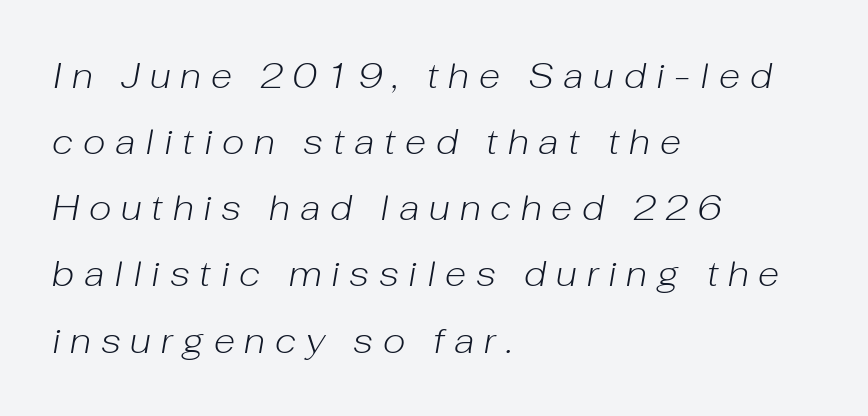
The letters are spread apart with noticeably loose tracking. The letters are slanted; this is an italic face. Horizontally, the lines are justified to the leading edge only. Underlining? Definitely not there. Weight: not bold — regular or lighter. You could not count columns in this text — the font is proportionally spaced.
